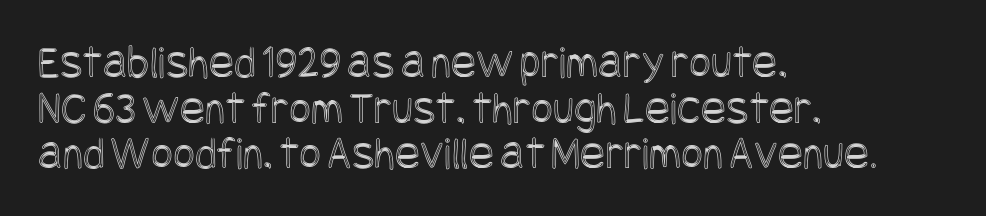
The image shows 47 px condensed type, upright; set left-aligned, tight line spacing (0.97x), normal letter spacing, not underlined; a large x-height.
